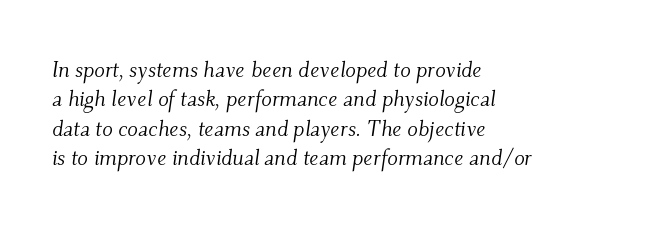
The string is rendered with underlining switched off. The face looks like a standard text weight, possibly lighter. Typeset ragged right — the left edge is the straight one. Quick note: interline space is typical. The tracking reads as untouched default to a designer's eye.
